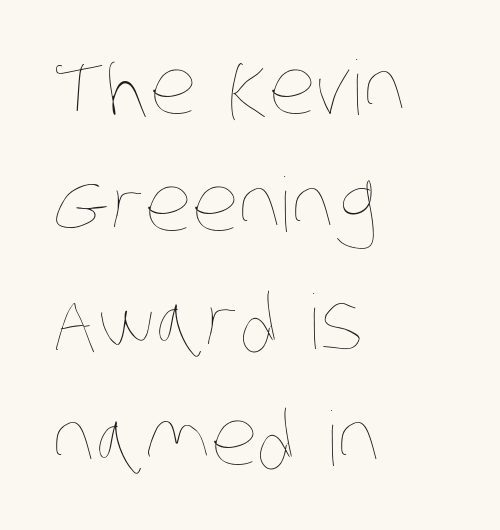
The rendering uses natural spacing where letterforms have individual widths. Is the type heavy? It reads as light-to-regular instead. Letters rest on an invisible, unmarked baseline. Tracking value appears to be zero — textbook default spacing. Successive baselines arrive at the customary interval. Layout note: lines flush left.
